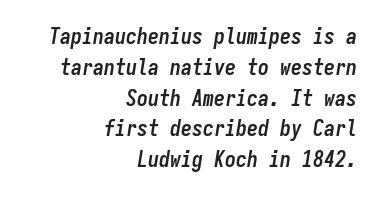
The image shows 22 px bold type, italic (leaning right); set right-aligned, normal line spacing (1.4x), normal letter spacing, not underlined.
